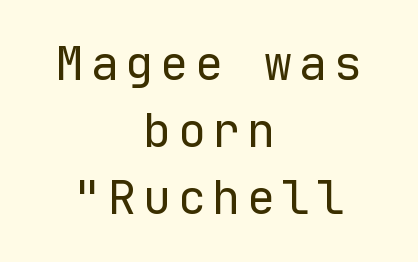
The strokes carry an ordinary text weight at most. The paragraph shown floats in the horizontal middle. You can tell from the bare stems that sans-serif type was used. Italic: no, the glyphs are upright roman. A bare baseline throughout the passage. These lines sit exactly where default settings would place them.
